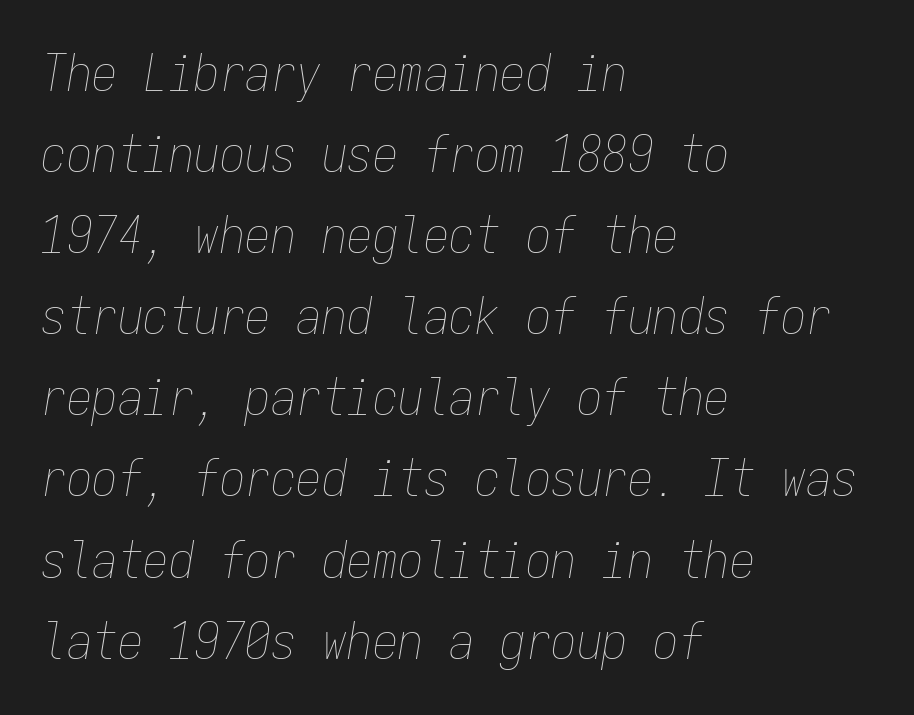
The image shows 51 px thin, condensed type, italic (leaning right), monospaced; set left-aligned, normal line spacing (1.59x), normal letter spacing, not underlined; low stroke contrast and a medium x-height.
